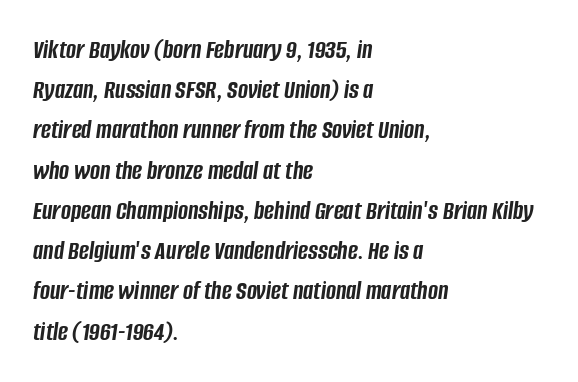
Q: Is the text bold? A: Yes.
Q: Is the text italic (slanted)? A: Yes, it leans right by about 8 degrees.
Q: Is the text underlined? A: No.
Q: How is the paragraph aligned? A: Left-aligned.
Q: Is the spacing between letters normal or unusually wide? A: Normal.
Q: Is the spacing between lines tight, normal or loose? A: Normal.
